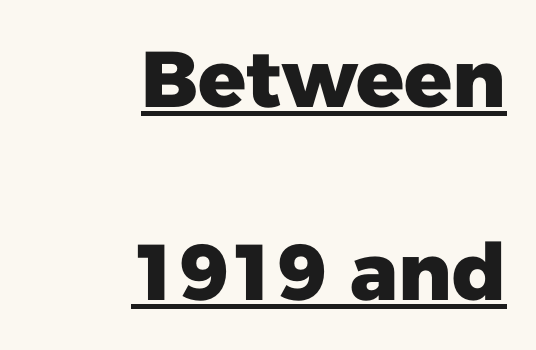
The image shows 79 px heavy sans-serif type, upright; set right-aligned, loose line spacing (2.44x), normal letter spacing, underlined; low stroke contrast and a medium x-height.
